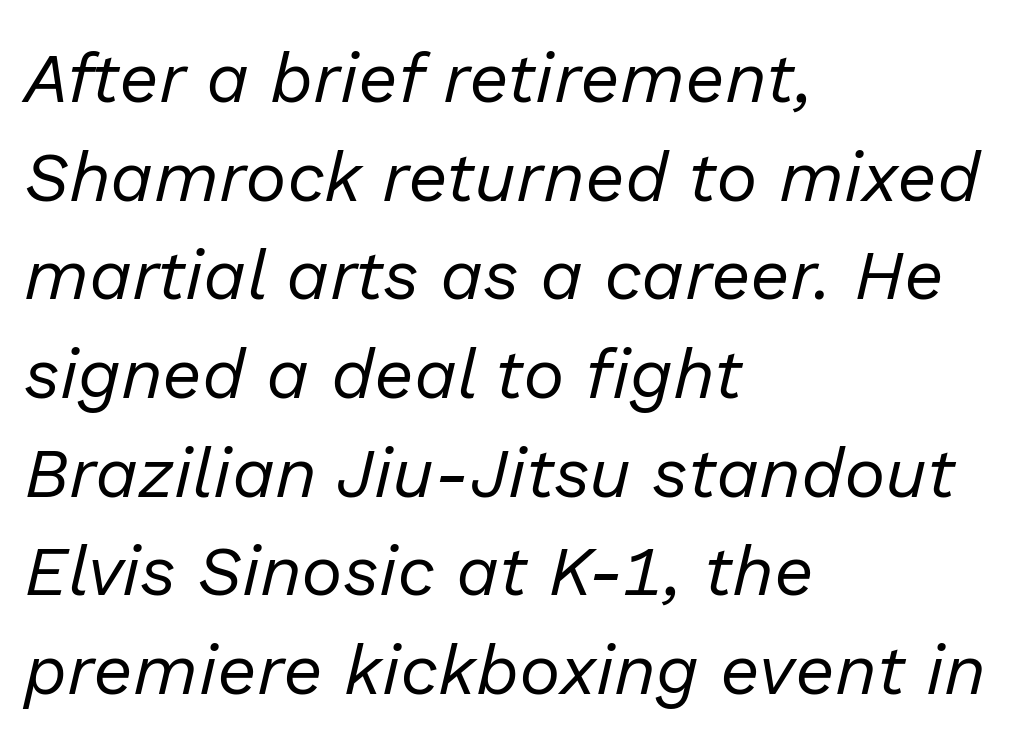
Q: Is the text bold? A: No.
Q: Is the text italic (slanted)? A: Yes, it leans right by about 13 degrees.
Q: Is the text underlined? A: No.
Q: How is the paragraph aligned? A: Left-aligned.
Q: Is the spacing between letters normal or unusually wide? A: Normal.
Q: Is the spacing between lines tight, normal or loose? A: Normal.
Q: Width (condensed, normal, or wide)? A: Normal.
Q: Stroke contrast? A: Low.
Q: x-height? A: Medium.
Q: Monospaced? A: No.
